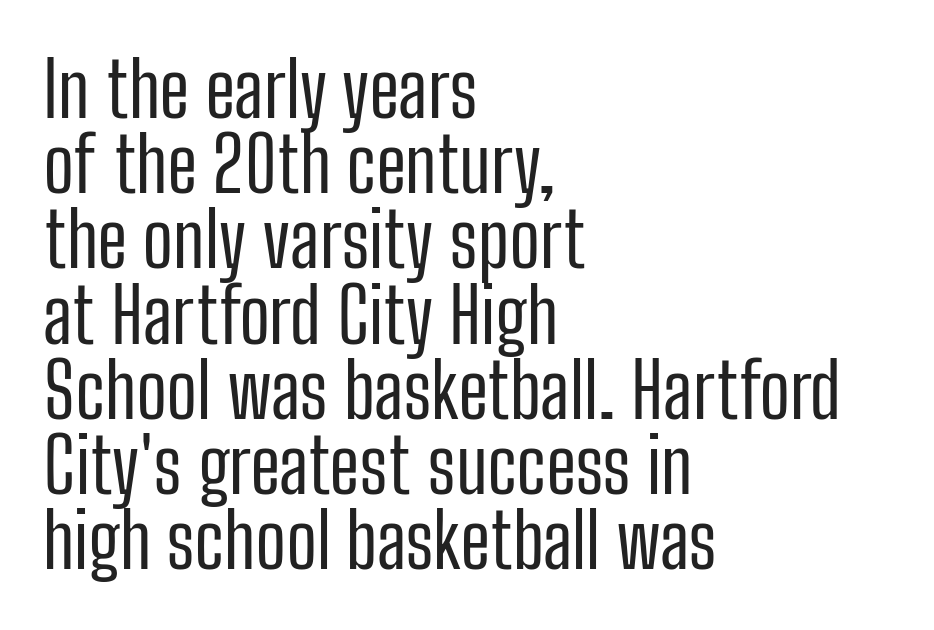
Note the varied advance widths — an 'i' is clearly narrower than an 'm'. The characters display no serif detailing; their extremities are plain. Reading down the block, your eye returns to a fixed left position each line. Compared with typical paragraphs, the rows here are closer together.
